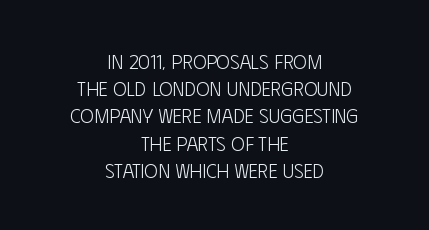
{"italic": "no", "bold": "no", "underline": "no", "align": "center", "line_spacing": "normal", "line_spacing_ratio": 1.36, "letter_spacing": "normal", "letter_spacing_em": 0.0, "glyph_px": 20}
